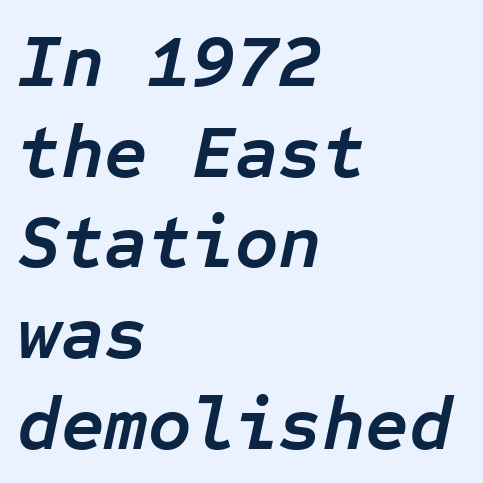
{"italic": "yes", "lean": "right", "slant_degrees": 12, "bold": "yes", "weight": "semibold", "width": "normal", "stroke_contrast": "low", "x_height": "medium", "monospaced": "yes", "underline": "no", "align": "left", "line_spacing_ratio": 1.21, "letter_spacing": "normal", "letter_spacing_em": 0.0, "glyph_px": 75}
